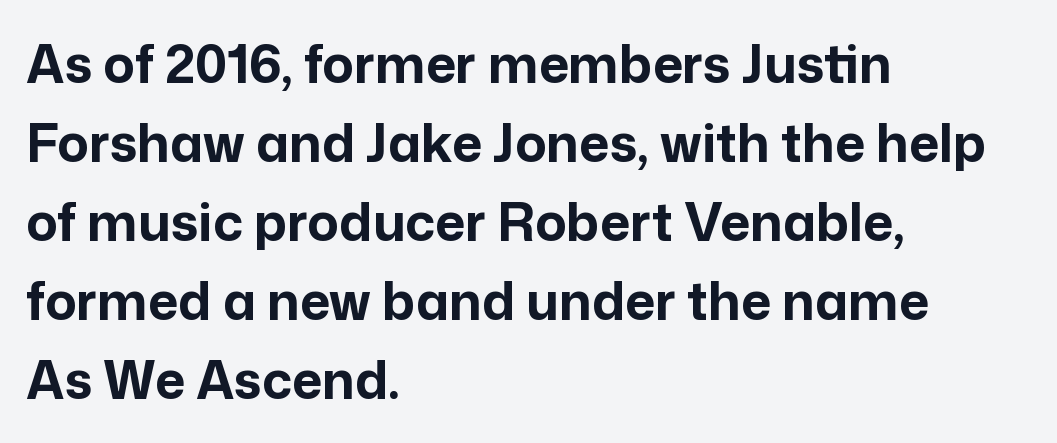
{"serif": "no", "italic": "no", "bold": "yes", "weight": "bold", "width": "normal", "stroke_contrast": "low", "x_height": "medium", "monospaced": "no", "underline": "no", "align": "left", "line_spacing": "normal", "line_spacing_ratio": 1.52, "letter_spacing": "normal", "letter_spacing_em": 0.0, "glyph_px": 52}
